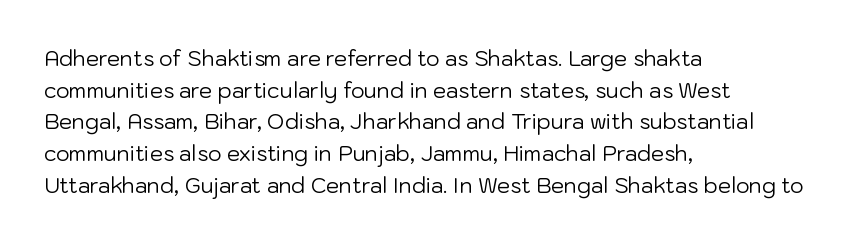
Style check: upright. Leftover space on each line is placed entirely after the last word. The rows are spaced the way most documents space them. The font is comparable to plain body text, perhaps lighter. Honestly, there is no underline to notice here at all. Nobody touched the tracking dial on this one.
